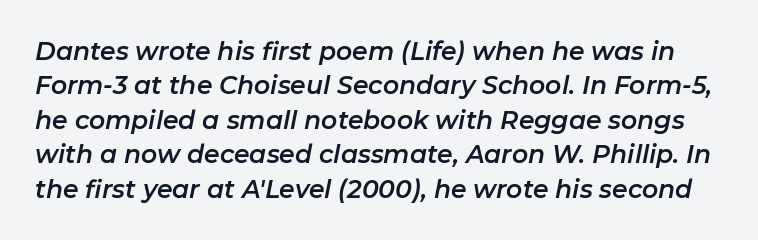
Q: Is the text italic (slanted)? A: Yes, it leans right by about 11 degrees.
Q: Is the text underlined? A: No.
Q: Is the spacing between letters normal or unusually wide? A: Normal.
Q: Is the spacing between lines tight, normal or loose? A: Normal.
